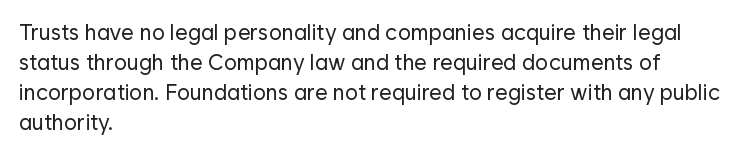
{"italic": "no", "bold": "no", "underline": "no", "align": "left", "line_spacing": "normal", "line_spacing_ratio": 1.36, "letter_spacing": "normal", "letter_spacing_em": 0.0, "glyph_px": 22}
